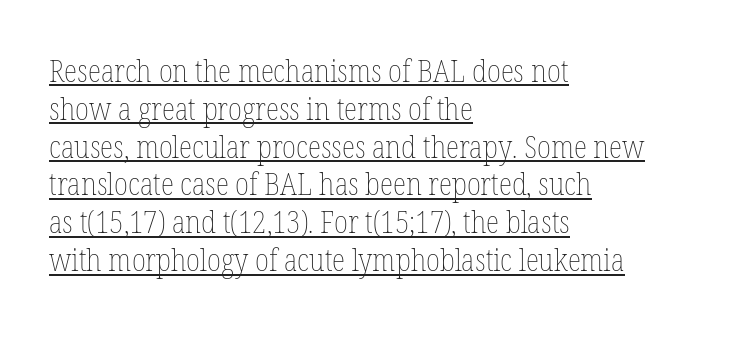
{"italic": "no", "bold": "no", "weight": "thin", "width": "condensed", "stroke_contrast": "low", "x_height": "medium", "monospaced": "no", "underline": "yes", "align": "left", "line_spacing_ratio": 1.22, "letter_spacing": "normal", "letter_spacing_em": 0.0, "glyph_px": 31}
